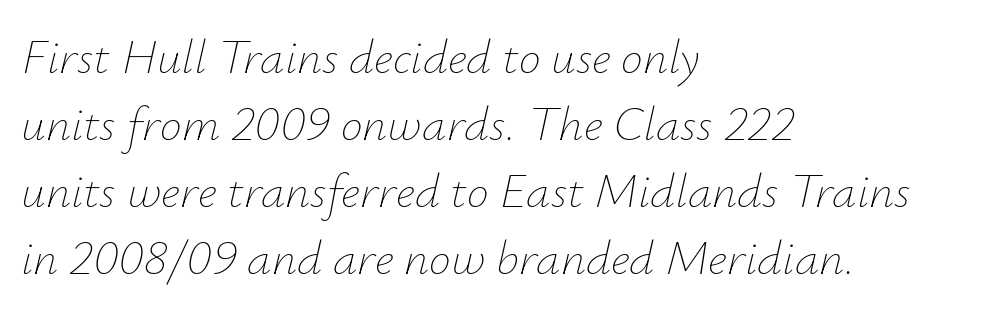
{"italic": "yes", "lean": "right", "slant_degrees": 12, "bold": "no", "weight": "thin", "width": "normal", "stroke_contrast": "low", "x_height": "small", "monospaced": "no", "underline": "no", "align": "left", "line_spacing": "normal", "line_spacing_ratio": 1.37, "letter_spacing": "normal", "letter_spacing_em": 0.0, "glyph_px": 49}
